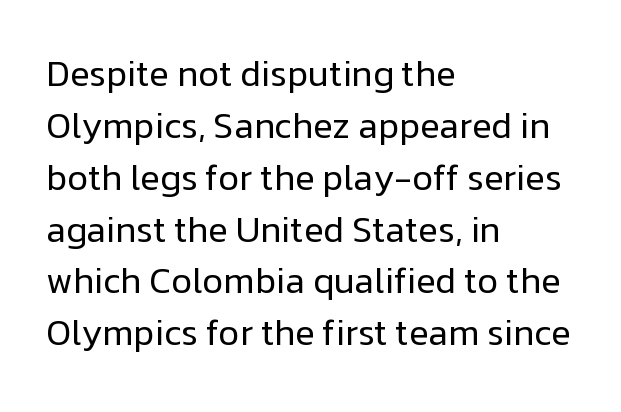
Q: Is the text bold? A: No.
Q: Is the text italic (slanted)? A: No, it is upright.
Q: Is the typeface a serif or a sans-serif typeface? A: Sans-serif.
Q: Is the text underlined? A: No.
Q: How is the paragraph aligned? A: Left-aligned.
Q: Is the spacing between letters normal or unusually wide? A: Normal.
Q: Is the spacing between lines tight, normal or loose? A: Normal.
Q: Width (condensed, normal, or wide)? A: Normal.
Q: Stroke contrast? A: Low.
Q: x-height? A: Medium.
Q: Monospaced? A: No.
